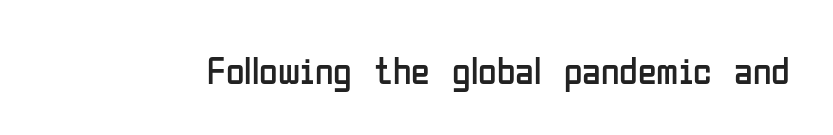
Q: Is the text bold? A: No.
Q: Is the text italic (slanted)? A: No, it is upright.
Q: Is the typeface a serif or a sans-serif typeface? A: Sans-serif.
Q: Is the text underlined? A: No.
Q: Is the spacing between letters normal or unusually wide? A: Normal.
Q: Width (condensed, normal, or wide)? A: Condensed.
Q: Stroke contrast? A: Low.
Q: x-height? A: Medium.
Q: Monospaced? A: No.
